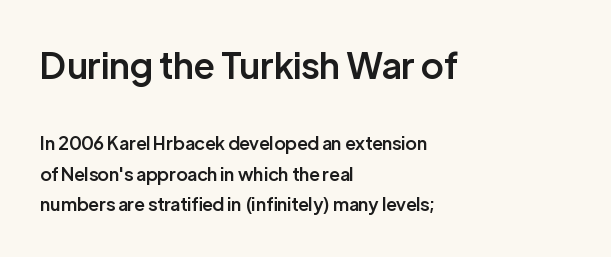
Q: Is the text bold? A: Semi-bold.
Q: Is the text italic (slanted)? A: No, it is upright.
Q: Is the typeface a serif or a sans-serif typeface? A: Sans-serif.
Q: Is the text underlined? A: No.
Q: How is the paragraph aligned? A: Left-aligned.
Q: Is the spacing between letters normal or unusually wide? A: Normal.
Q: Is the spacing between lines tight, normal or loose? A: Normal.
Q: Which block of text is set in a larger size, the first (top) or the second (bottom)? A: The first (top) one.
Q: Width (condensed, normal, or wide)? A: Normal.
Q: Stroke contrast? A: Low.
Q: x-height? A: Medium.
Q: Monospaced? A: No.
